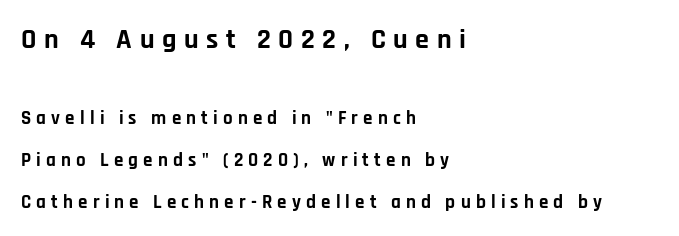
The image shows 28 px bold sans-serif type, upright; set left-aligned, loose line spacing (2.22x), unusually wide letter spacing (+0.27 em), not underlined; the first (top) block is 1.47x larger; low stroke contrast and a large x-height.
